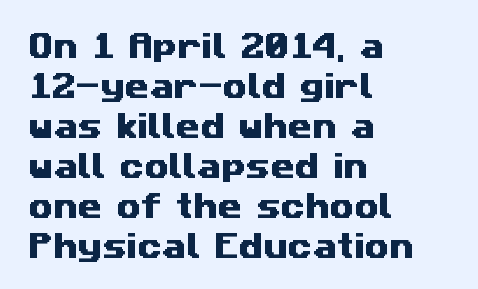
The passage shown has conventional tracking throughout. Visually the block forms a straight wall on the left and a jagged coastline on the right. Only glyphs here, with clear space below each row. The vertical gap from one line to the next is medium. Each letter keeps its own natural width here, so spacing adapts to shape.
